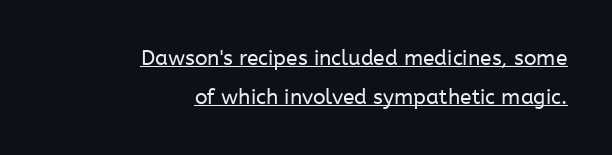
Q: Is the text bold? A: No.
Q: Is the text italic (slanted)? A: No, it is upright.
Q: Is the text underlined? A: Yes.
Q: How is the paragraph aligned? A: Right-aligned.
Q: Is the spacing between letters normal or unusually wide? A: Normal.
